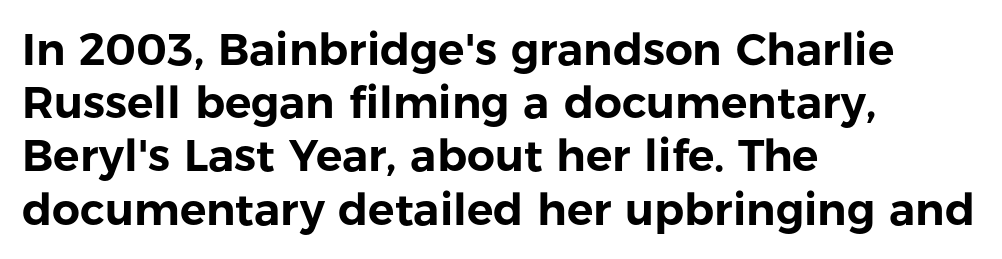
{"serif": "no", "italic": "no", "width": "normal", "stroke_contrast": "low", "x_height": "medium", "monospaced": "no", "underline": "no", "align": "left", "line_spacing_ratio": 1.21, "letter_spacing": "normal", "letter_spacing_em": 0.0, "glyph_px": 44}
